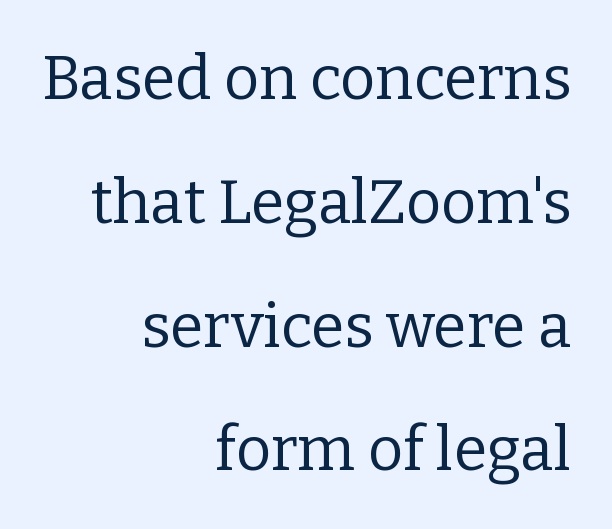
The image shows 61 px regular-weight serif type, upright; set right-aligned, loose line spacing (2.03x), normal letter spacing, not underlined; low stroke contrast and a medium x-height.
